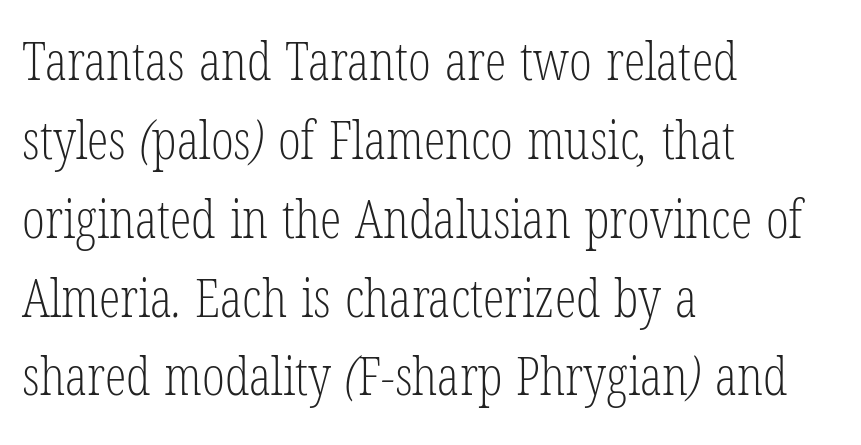
Default kerning and tracking; the words read as compact shapes. Unmarked baselines from the first word to the last. You can tell from the footed stems that serif type was used. Alignment: flush left. The line-height multiplier appears to be the usual default. Character widths vary here, with narrow letters taking less room than wide ones.
